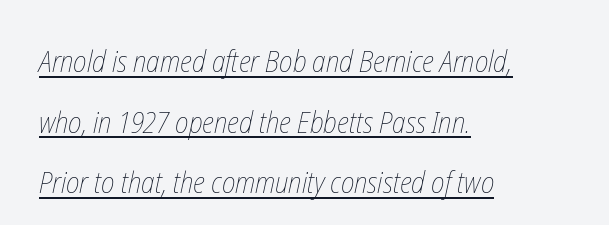
{"bold": "no", "weight": "thin", "width": "condensed", "stroke_contrast": "low", "x_height": "medium", "monospaced": "no", "underline": "yes", "align": "left", "line_spacing": "loose", "line_spacing_ratio": 2.02, "letter_spacing": "normal", "letter_spacing_em": 0.0, "glyph_px": 30}
